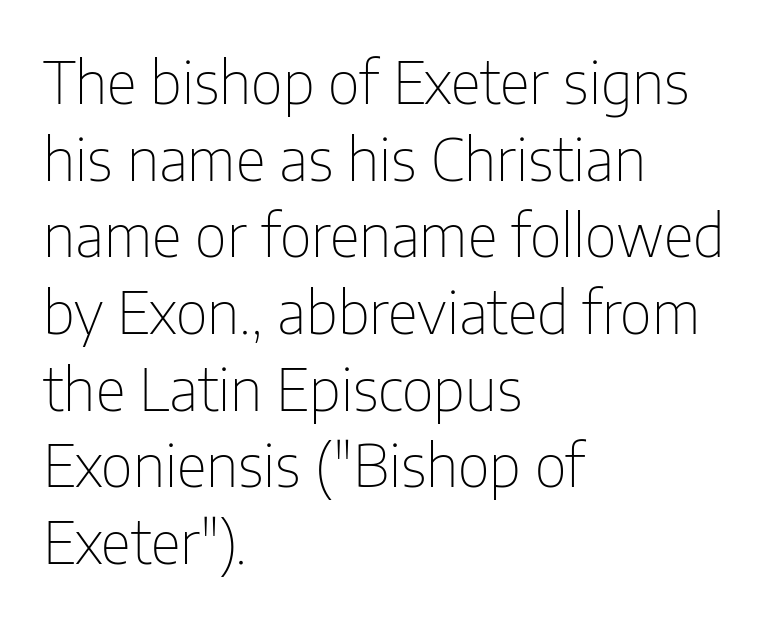
Q: Is the text bold? A: No.
Q: Is the text italic (slanted)? A: No, it is upright.
Q: Is the typeface a serif or a sans-serif typeface? A: Sans-serif.
Q: Is the text underlined? A: No.
Q: How is the paragraph aligned? A: Left-aligned.
Q: Is the spacing between letters normal or unusually wide? A: Normal.
Q: Is the spacing between lines tight, normal or loose? A: Normal.
Q: Width (condensed, normal, or wide)? A: Condensed.
Q: Stroke contrast? A: Low.
Q: x-height? A: Medium.
Q: Monospaced? A: No.
